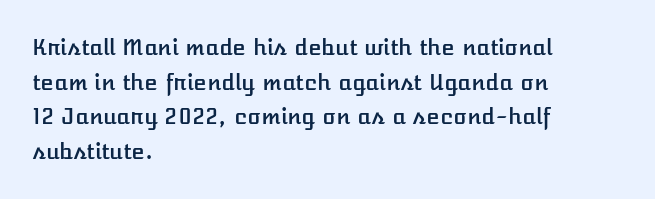
Q: Is the text italic (slanted)? A: No, it is upright.
Q: Is the text underlined? A: No.
Q: How is the paragraph aligned? A: Left-aligned.
Q: Is the spacing between letters normal or unusually wide? A: Normal.
Q: Is the spacing between lines tight, normal or loose? A: Normal.
